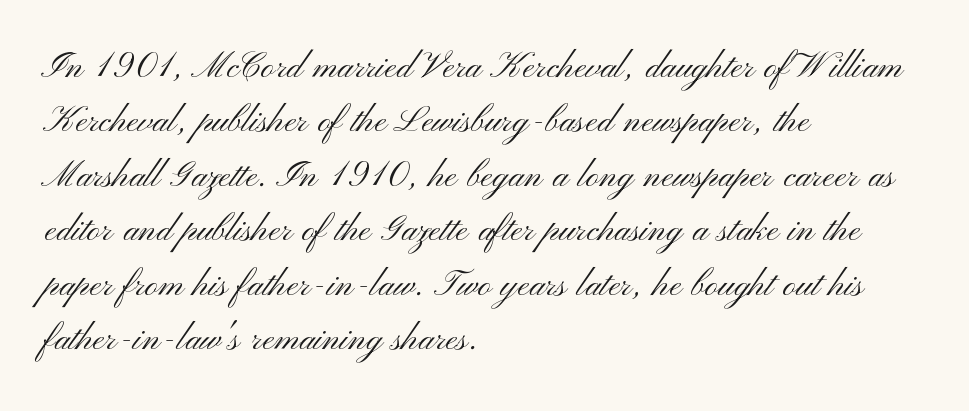
The gaps between neighbouring characters are ordinary and unremarkable. Honestly, there is no underline to notice here at all. Varying glyph widths throughout — classic text-font behaviour. Where is the straight margin? On the left. This is sans-serif lettering, the kind often seen on screens and signage.
